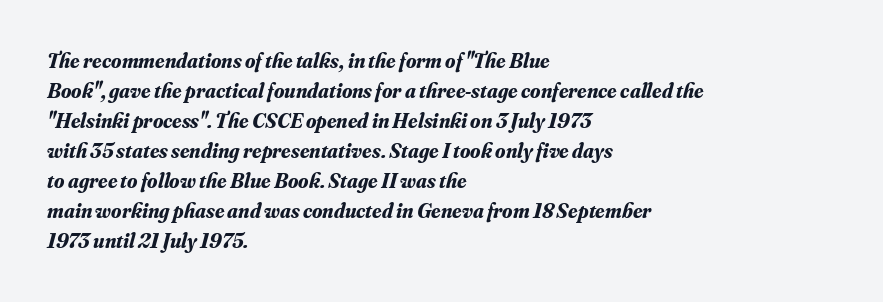
Normally led — the rows are evenly, conventionally spaced. Students, note that the glyphs here touch the page at normal intervals. Caption: bold face, heavy strokes. The ragged edge is on the right, which tells us the setting is flush left. It's the slanting kind of type. A clean baseline with only descenders dipping below it.
